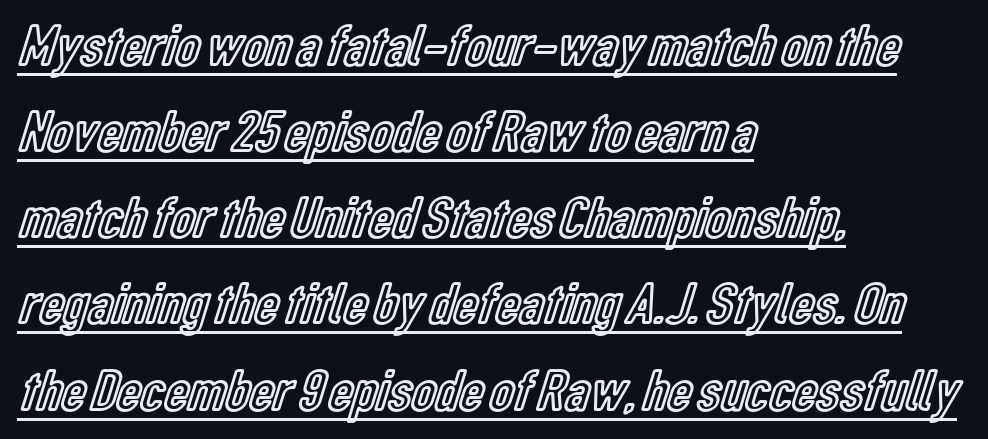
{"width": "condensed", "x_height": "medium", "monospaced": "no", "underline": "yes", "align": "left", "line_spacing": "normal", "line_spacing_ratio": 1.46, "letter_spacing": "normal", "letter_spacing_em": 0.0, "glyph_px": 59}
